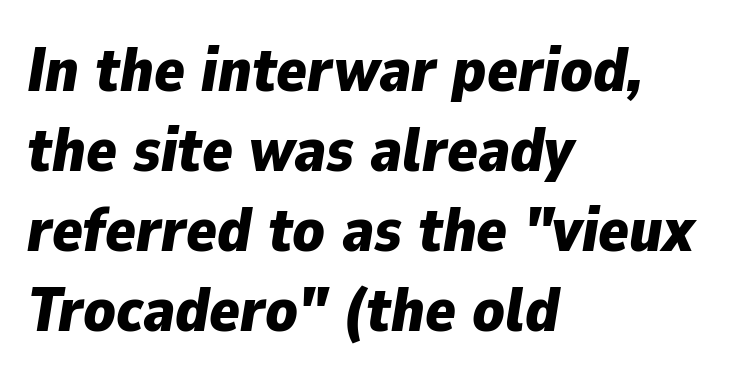
The image shows 63 px bold type, italic (leaning right); set left-aligned, normal line spacing (1.27x), normal letter spacing, not underlined; low stroke contrast and a medium x-height.
